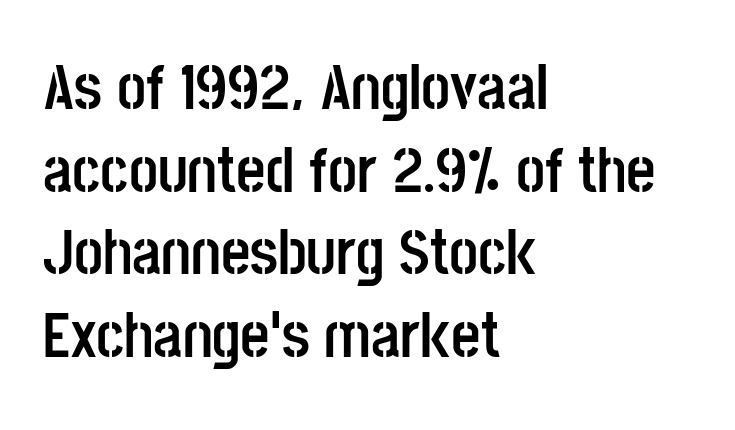
Q: Is the text bold? A: Yes.
Q: Is the text italic (slanted)? A: No, it is upright.
Q: Is the typeface a serif or a sans-serif typeface? A: Sans-serif.
Q: Is the text underlined? A: No.
Q: How is the paragraph aligned? A: Left-aligned.
Q: Is the spacing between letters normal or unusually wide? A: Normal.
Q: Is the spacing between lines tight, normal or loose? A: Normal.
Q: Width (condensed, normal, or wide)? A: Condensed.
Q: Stroke contrast? A: Low.
Q: x-height? A: Large.
Q: Monospaced? A: No.
